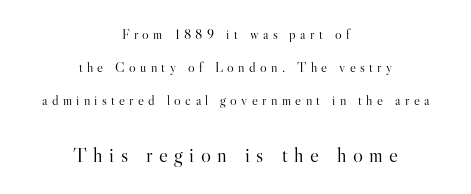
Q: Is the text bold? A: No.
Q: Is the text italic (slanted)? A: No, it is upright.
Q: Is the text underlined? A: No.
Q: How is the paragraph aligned? A: Centered.
Q: Is the spacing between letters normal or unusually wide? A: Unusually wide.
Q: Is the spacing between lines tight, normal or loose? A: Loose.
Q: Which block of text is set in a larger size, the first (top) or the second (bottom)? A: The second (bottom) one.
